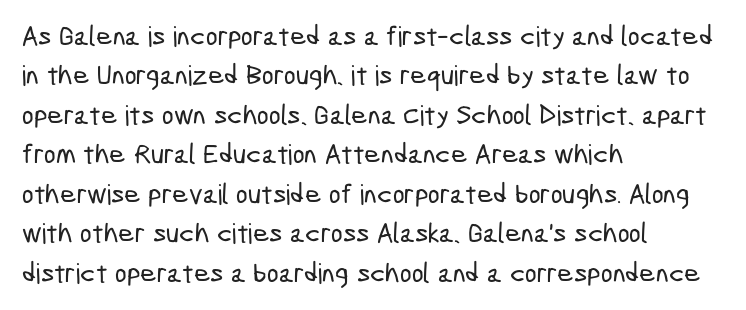
Q: Is the typeface a serif or a sans-serif typeface? A: Sans-serif.
Q: Is the text underlined? A: No.
Q: How is the paragraph aligned? A: Left-aligned.
Q: Is the spacing between letters normal or unusually wide? A: Normal.
Q: Is the spacing between lines tight, normal or loose? A: Normal.
Q: Width (condensed, normal, or wide)? A: Condensed.
Q: Stroke contrast? A: Low.
Q: x-height? A: Medium.
Q: Monospaced? A: No.
